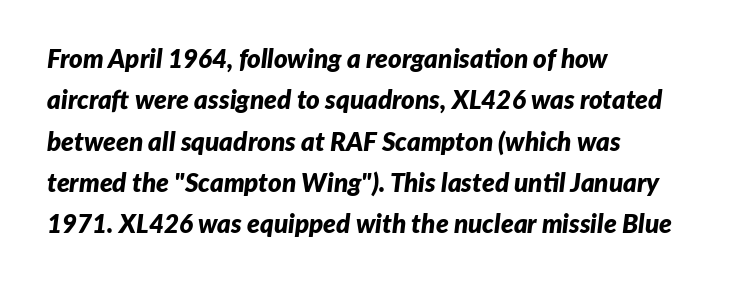
{"italic": "yes", "lean": "right", "slant_degrees": 7, "bold": "yes", "underline": "no", "align": "left", "line_spacing": "normal", "line_spacing_ratio": 1.59, "letter_spacing": "normal", "letter_spacing_em": 0.0, "glyph_px": 26}
